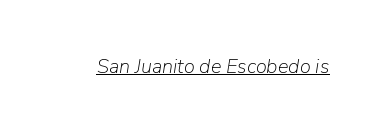
The image shows 20 px text type, italic (leaning right); set normal letter spacing, underlined.
